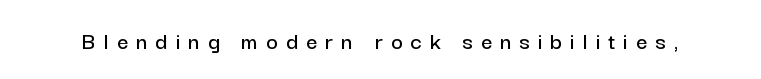
Q: Is the text italic (slanted)? A: No, it is upright.
Q: Is the text underlined? A: No.
Q: Is the spacing between letters normal or unusually wide? A: Unusually wide.
